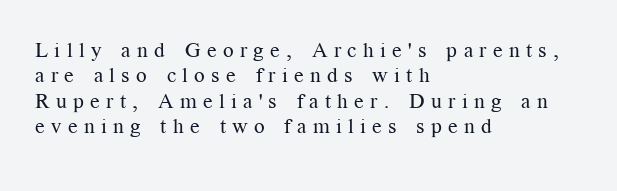
Q: Is the text bold? A: No.
Q: Is the text italic (slanted)? A: No, it is upright.
Q: Is the text underlined? A: No.
Q: How is the paragraph aligned? A: Left-aligned.
Q: Is the spacing between letters normal or unusually wide? A: Unusually wide.
